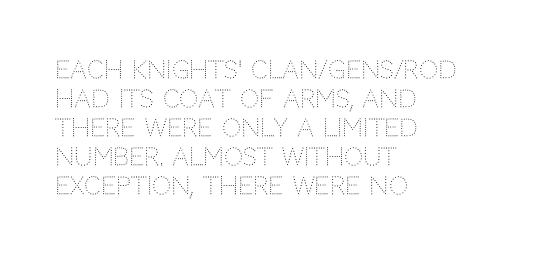
The strokes carry an ordinary text weight at most. Default kerning and tracking; the words read as compact shapes. The gap between lines stays unmarked. Does the lettering tilt? It doesn't — this is upright.
